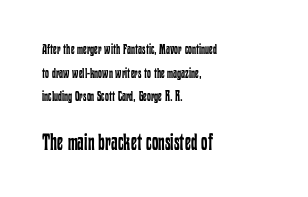
{"italic": "no", "bold": "no", "underline": "no", "align": "left", "line_spacing": "normal", "line_spacing_ratio": 1.68, "letter_spacing": "normal", "letter_spacing_em": 0.0, "larger_block": "second", "size_ratio": 1.64, "glyph_px": 23}
